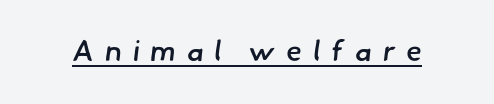
{"serif": "no", "bold": "semi", "weight": "semibold", "width": "normal", "stroke_contrast": "low", "x_height": "small", "monospaced": "no", "underline": "yes", "letter_spacing": "wide", "letter_spacing_em": 0.37, "glyph_px": 29}
